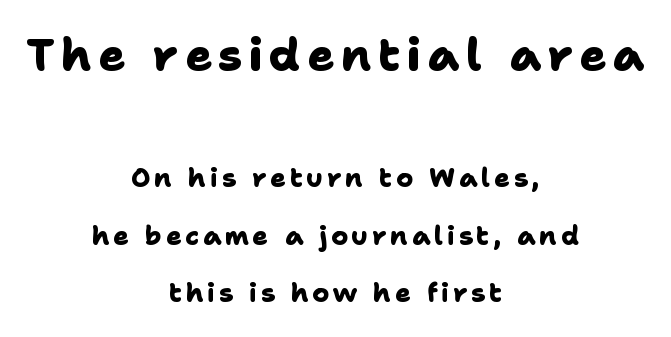
{"serif": "no", "bold": "yes", "weight": "heavy", "width": "normal", "stroke_contrast": "low", "x_height": "medium", "monospaced": "no", "underline": "no", "align": "center", "line_spacing": "loose", "line_spacing_ratio": 2.21, "larger_block": "first", "size_ratio": 1.73, "glyph_px": 45}
